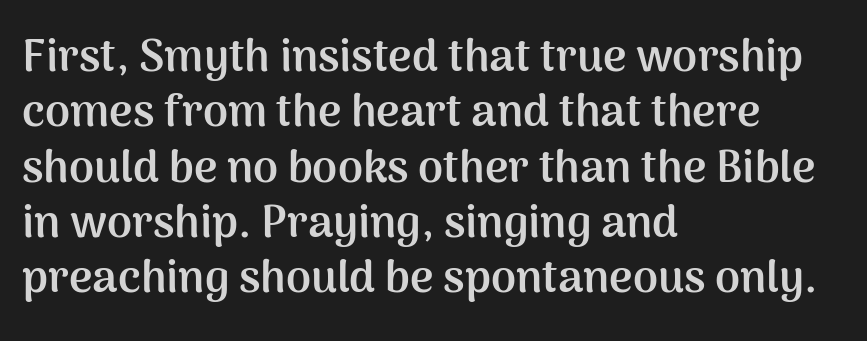
Q: Is the text bold? A: Yes.
Q: Is the text italic (slanted)? A: No, it is upright.
Q: Is the typeface a serif or a sans-serif typeface? A: Sans-serif.
Q: Is the text underlined? A: No.
Q: How is the paragraph aligned? A: Left-aligned.
Q: Is the spacing between letters normal or unusually wide? A: Normal.
Q: Width (condensed, normal, or wide)? A: Normal.
Q: Stroke contrast? A: Medium.
Q: x-height? A: Medium.
Q: Monospaced? A: No.
